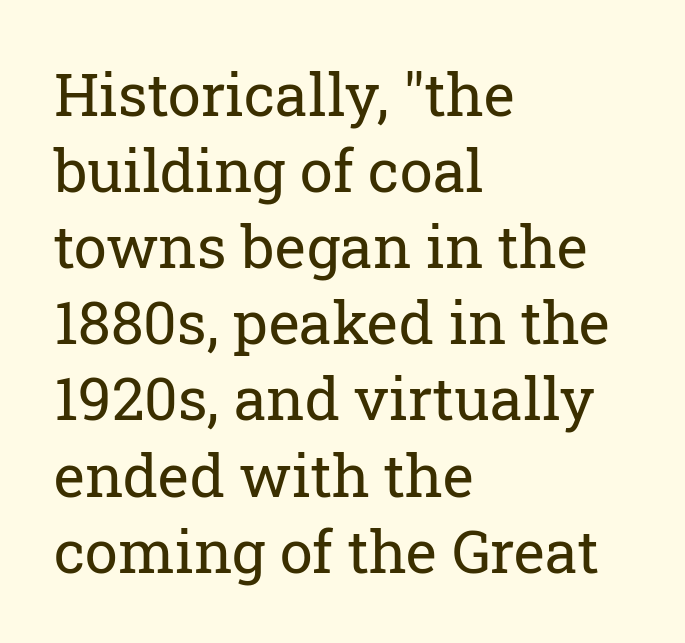
Q: Is the text bold? A: No.
Q: Is the text italic (slanted)? A: No, it is upright.
Q: Is the typeface a serif or a sans-serif typeface? A: Serif.
Q: Is the text underlined? A: No.
Q: How is the paragraph aligned? A: Left-aligned.
Q: Is the spacing between letters normal or unusually wide? A: Normal.
Q: Is the spacing between lines tight, normal or loose? A: Normal.
Q: Width (condensed, normal, or wide)? A: Normal.
Q: Stroke contrast? A: Low.
Q: x-height? A: Medium.
Q: Monospaced? A: No.
